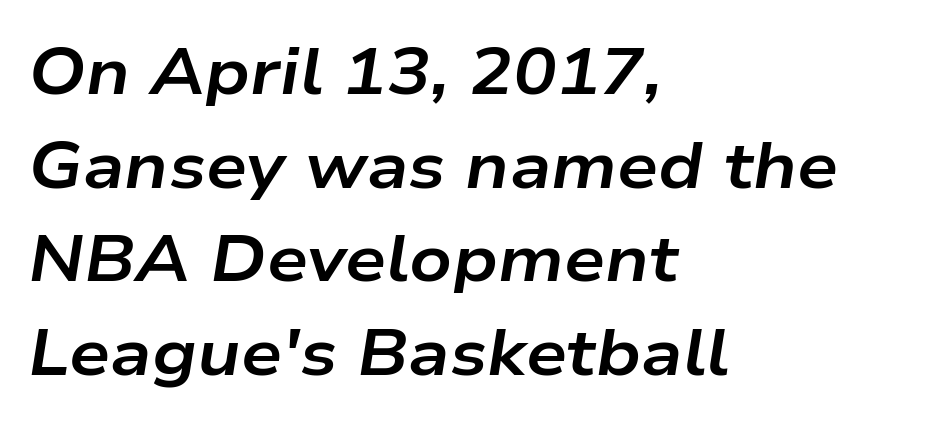
{"italic": "yes", "lean": "right", "slant_degrees": 9, "bold": "yes", "weight": "bold", "width": "wide", "stroke_contrast": "low", "x_height": "medium", "monospaced": "no", "underline": "no", "align": "left", "line_spacing": "normal", "line_spacing_ratio": 1.44, "letter_spacing": "normal", "letter_spacing_em": 0.0, "glyph_px": 65}
